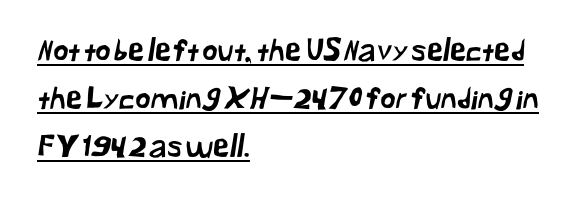
The image shows 30 px sans-serif type; set left-aligned, normal line spacing (1.6x), normal letter spacing, underlined; low stroke contrast and a medium x-height.
